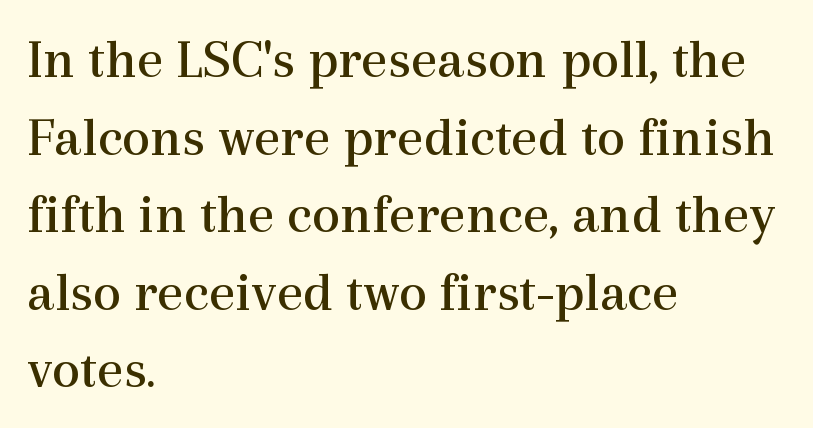
Q: Is the text bold? A: No.
Q: Is the text italic (slanted)? A: No, it is upright.
Q: Is the typeface a serif or a sans-serif typeface? A: Serif.
Q: Is the text underlined? A: No.
Q: How is the paragraph aligned? A: Left-aligned.
Q: Is the spacing between letters normal or unusually wide? A: Normal.
Q: Is the spacing between lines tight, normal or loose? A: Normal.
Q: Width (condensed, normal, or wide)? A: Normal.
Q: x-height? A: Medium.
Q: Monospaced? A: No.
